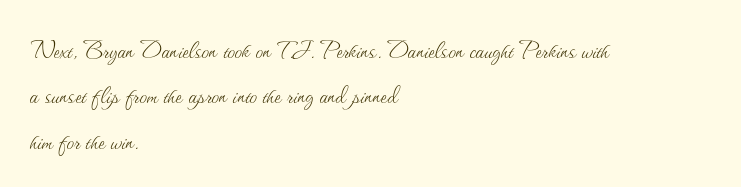
Q: Is the text bold? A: No.
Q: Is the text italic (slanted)? A: Yes.
Q: Is the text underlined? A: No.
Q: How is the paragraph aligned? A: Left-aligned.
Q: Is the spacing between letters normal or unusually wide? A: Normal.
Q: Is the spacing between lines tight, normal or loose? A: Normal.
Q: Width (condensed, normal, or wide)? A: Normal.
Q: Stroke contrast? A: Medium.
Q: x-height? A: Small.
Q: Monospaced? A: No.
